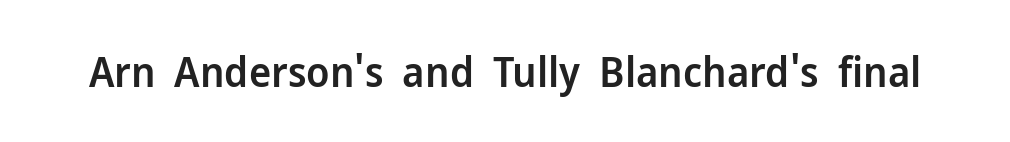
The typesetting leans somewhat heavy: a semibold. How are the letters spaced? Ordinarily, with no added tracking. These lines are rendered in a variable-pitch font. The gap between lines stays unmarked. Does the type have serifs? No, each stem ends abruptly.
